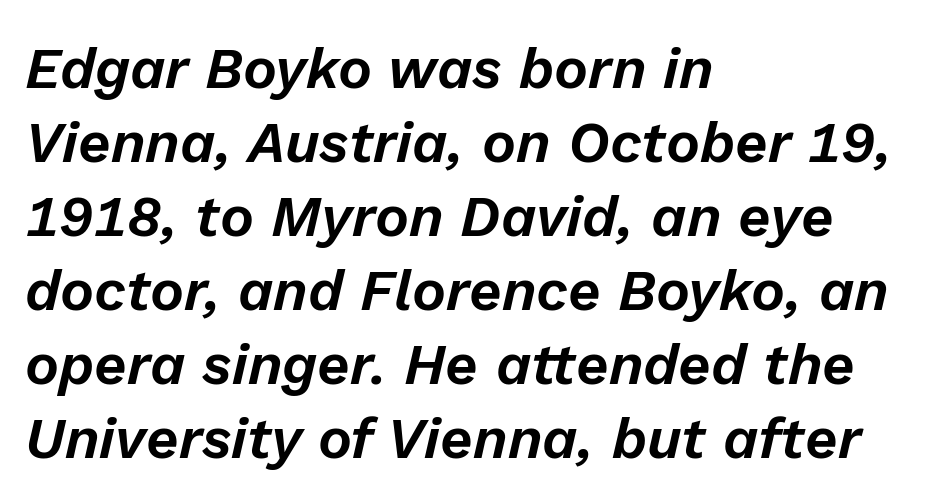
The image shows 57 px text type, italic (leaning right); set left-aligned, normal line spacing (1.3x), normal letter spacing, not underlined; low stroke contrast and a medium x-height.
